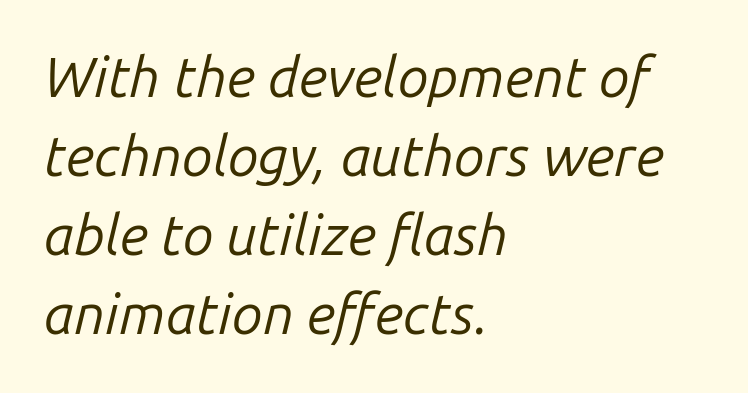
When letters slant like this, we call the style italic. The rendering uses natural spacing where letterforms have individual widths. Stroke thickness stays within the range of a standard reading face or lighter. Each row of text sits above clean, open space. Does the leading feel generous? No, just average. The rag falls on the right side of this text block.
